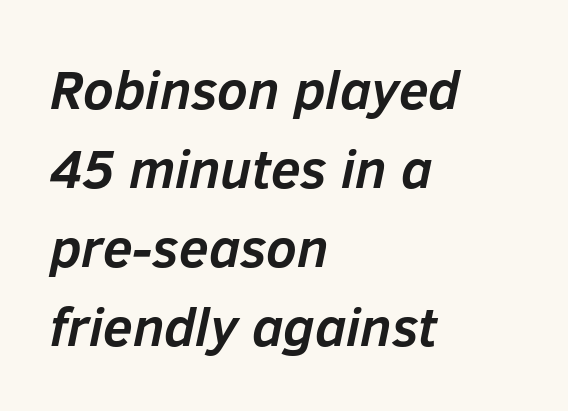
The image shows 54 px semibold type, italic (leaning right); set left-aligned, normal line spacing (1.46x), normal letter spacing, not underlined; low stroke contrast and a medium x-height.
